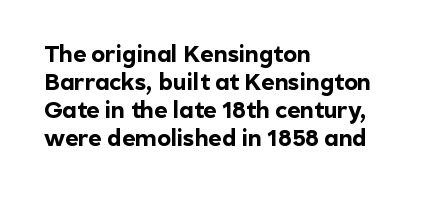
{"italic": "no", "bold": "yes", "underline": "no", "align": "left", "line_spacing_ratio": 1.22, "letter_spacing": "normal", "letter_spacing_em": 0.0, "glyph_px": 23}
